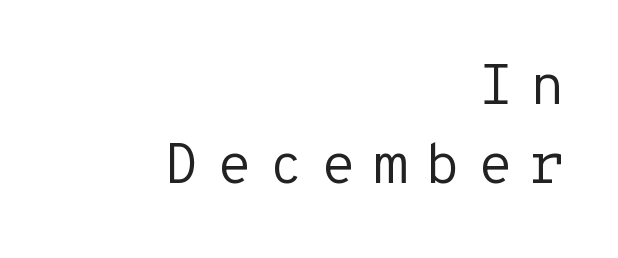
The words here are not underlined. The face used here is monospaced, like something from a code editor. Heaviness? Minimal to ordinary, like unemphasized prose. A flush-right, rag-left setting is used for this passage. Glyph-to-glyph distance is far greater than everyday printed text.
